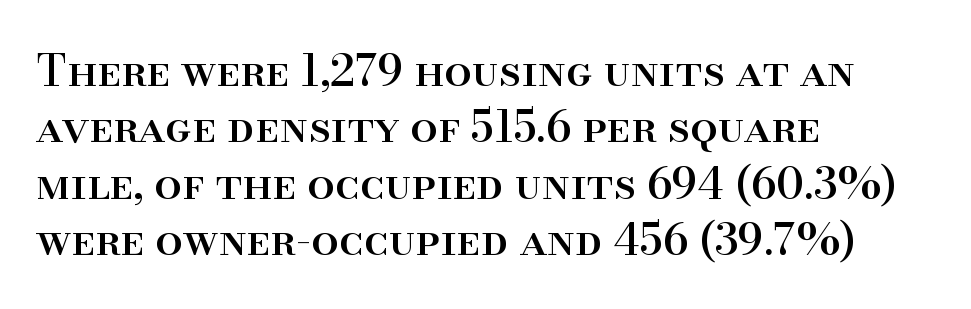
The letters advance in unequal steps, a hallmark of proportional type. Does the lettering tilt? It doesn't — this is upright. Serifs: yes, visible at the terminals of the letterforms. The paragraph shown leans on its left margin. Anything drawn beneath the words? Only blank space. Default kerning and tracking; the words read as compact shapes.
